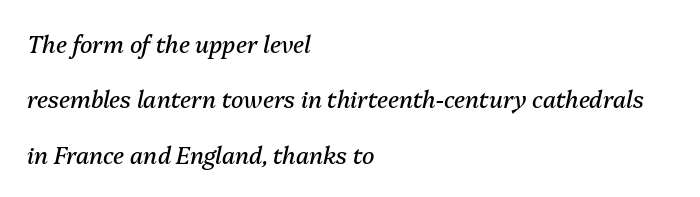
Weight: regular or lighter. Every character sits at an angle, as italics do. A great deal of white space separates one row of letters from the next. Plain, unruled lines of type. Nobody touched the tracking dial on this one.
